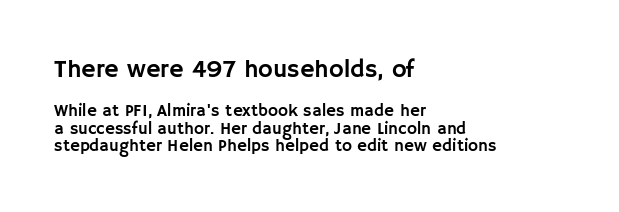
Q: Is the text italic (slanted)? A: No, it is upright.
Q: Is the text underlined? A: No.
Q: How is the paragraph aligned? A: Left-aligned.
Q: Is the spacing between letters normal or unusually wide? A: Normal.
Q: Is the spacing between lines tight, normal or loose? A: Tight.
Q: Which block of text is set in a larger size, the first (top) or the second (bottom)? A: The first (top) one.
